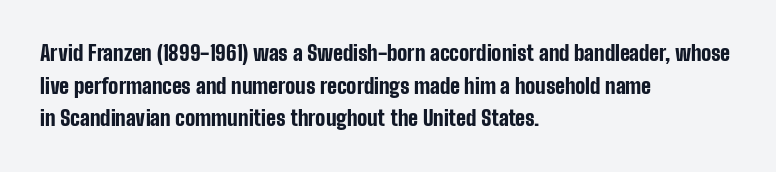
The rendering anchors every line to the left-hand side. In terms of posture, this sample is upright. This sample uses plain, unmodified letter spacing. The gap between lines stays unmarked.
